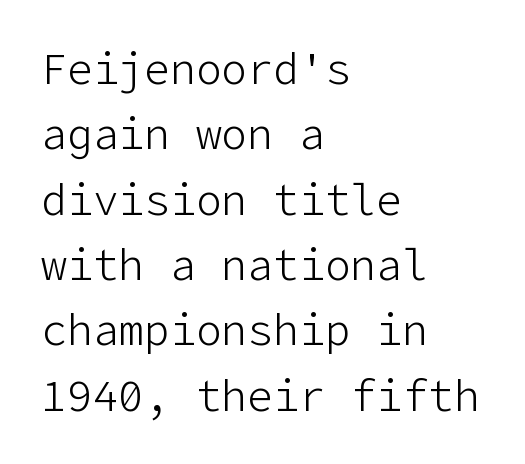
Q: Is the text bold? A: No.
Q: Is the text italic (slanted)? A: No, it is upright.
Q: Is the typeface a serif or a sans-serif typeface? A: Sans-serif.
Q: Is the text underlined? A: No.
Q: How is the paragraph aligned? A: Left-aligned.
Q: Is the spacing between letters normal or unusually wide? A: Normal.
Q: Is the spacing between lines tight, normal or loose? A: Normal.
Q: Width (condensed, normal, or wide)? A: Normal.
Q: Stroke contrast? A: Low.
Q: x-height? A: Medium.
